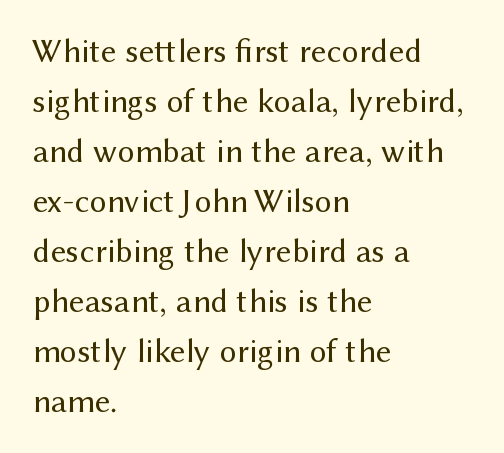
The image shows 34 px regular-weight sans-serif type, upright; set left-aligned, normal line spacing (1.47x), normal letter spacing, not underlined; medium stroke contrast and a medium x-height.
